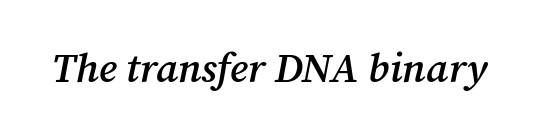
Look at the bottom of the vertical strokes: they flare into serifs here. Is this a fixed-width face? No — the glyphs have proportional, varying widths. Notice how the stems are inclined rather than vertical — that's the hallmark of italics. Is the letter spacing exaggerated? No — it looks like the ordinary default.
